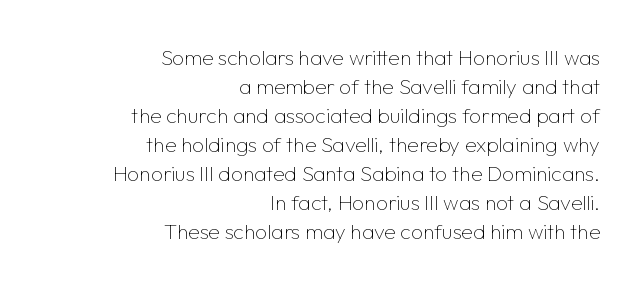
{"italic": "no", "bold": "no", "underline": "no", "align": "right", "line_spacing": "normal", "line_spacing_ratio": 1.38, "letter_spacing": "normal", "letter_spacing_em": 0.0, "glyph_px": 21}
